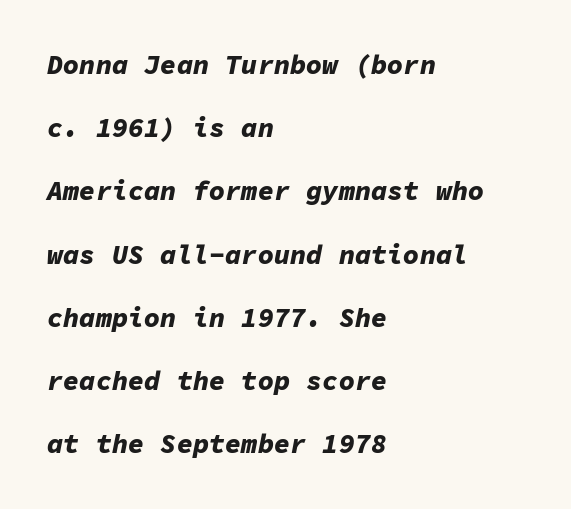
The image shows 27 px bold type, italic (leaning right); set left-aligned, loose line spacing (2.34x), normal letter spacing, not underlined.
